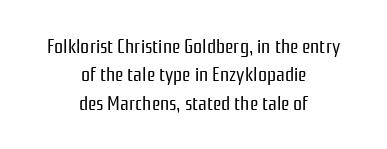
The image shows 20 px text type, upright; set centered, normal line spacing (1.42x), normal letter spacing, not underlined.
